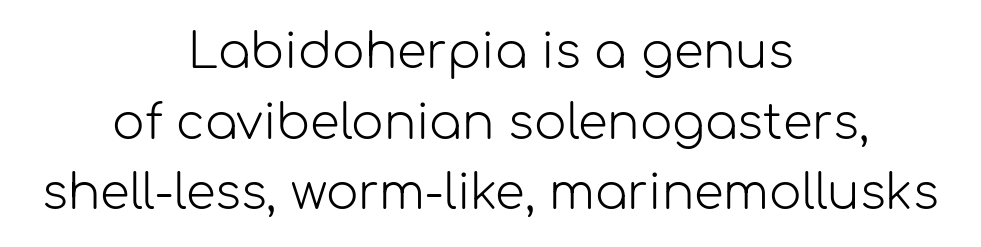
{"serif": "no", "italic": "no", "bold": "no", "weight": "light", "width": "normal", "stroke_contrast": "low", "x_height": "medium", "monospaced": "no", "underline": "no", "align": "center", "line_spacing": "normal", "line_spacing_ratio": 1.47, "letter_spacing": "normal", "letter_spacing_em": 0.0, "glyph_px": 48}
